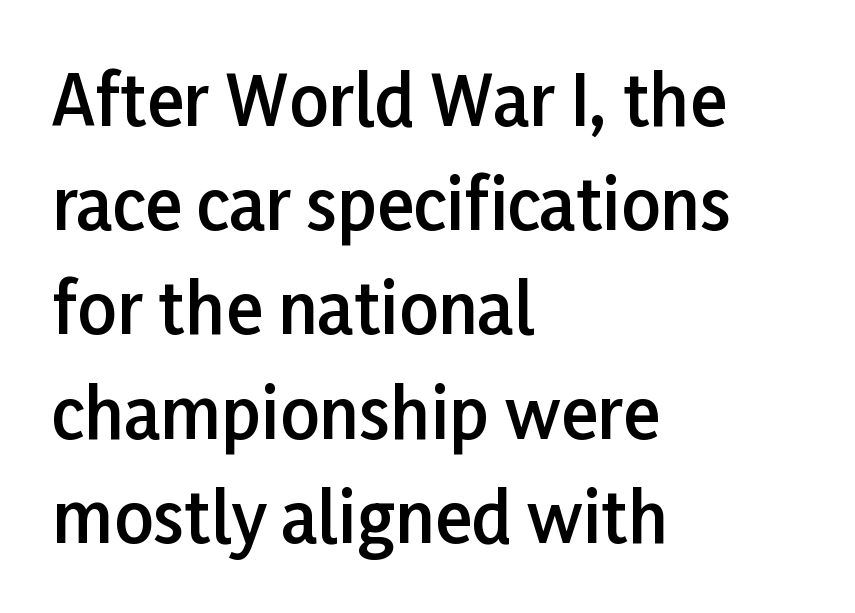
Layout note: lines flush left. Every letter is mildly thick-stroked: semibold rather than bold. The designer left line spacing at the default. Notice how the stems are strictly vertical — no italics here. This sample uses a sans-serif face.
